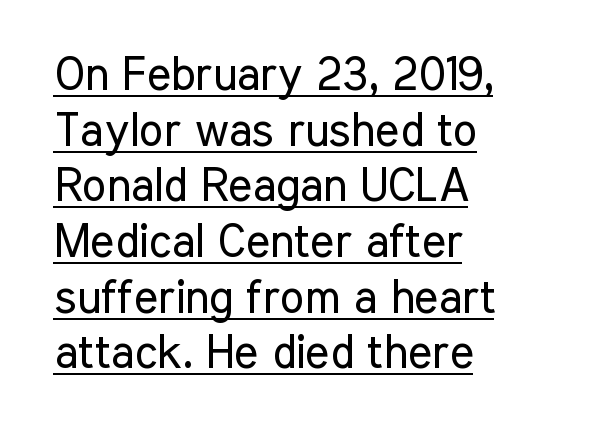
No extra ink here — the face is not bold. Do the characters align in a grid? No, the font is proportional. Tall strokes in this sample are plumb rather than angled. These lines stack with their left ends in a neat column.
